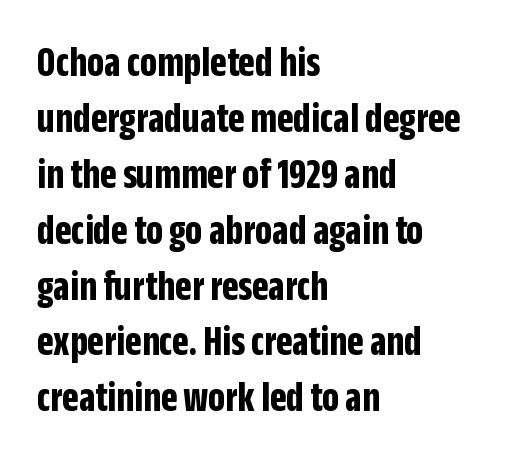
Spacing verdict: proportional, widths tailored to each character. A classic flush-left, rag-right setting is used for this passage. Heft: maximum for text — a bold. The passage shown is not underscored anywhere. Default kerning and tracking; the words read as compact shapes. Each letter's strokes conclude bluntly, with no projecting serifs.
